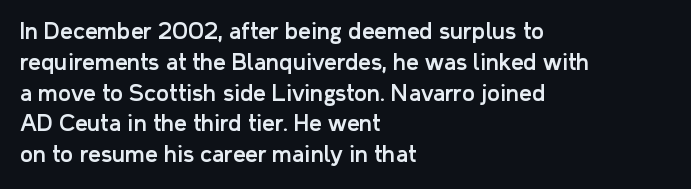
Q: Is the text italic (slanted)? A: No, it is upright.
Q: Is the text underlined? A: No.
Q: How is the paragraph aligned? A: Left-aligned.
Q: Is the spacing between letters normal or unusually wide? A: Normal.
Q: Is the spacing between lines tight, normal or loose? A: Normal.
